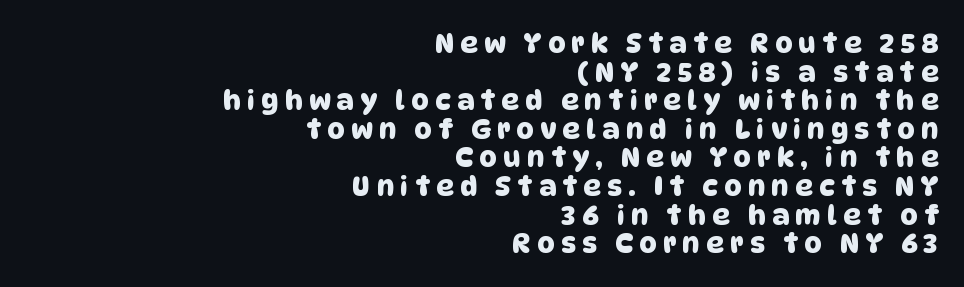
Q: Is the text underlined? A: No.
Q: How is the paragraph aligned? A: Right-aligned.
Q: Is the spacing between letters normal or unusually wide? A: Unusually wide.
Q: Is the spacing between lines tight, normal or loose? A: Tight.
